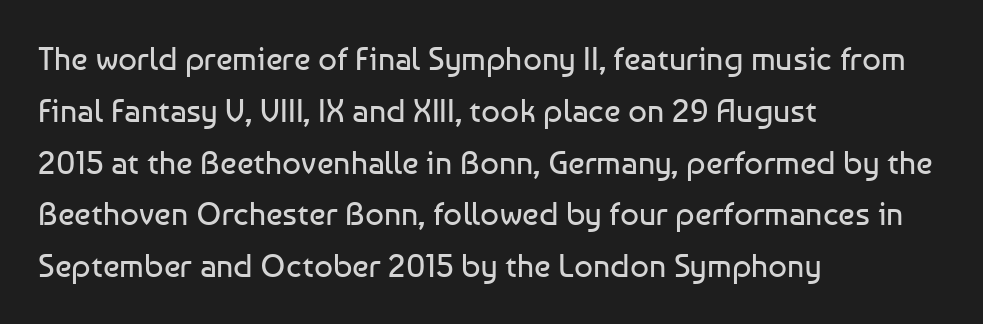
A classic flush-left, rag-right setting is used for this passage. Does the leading feel generous? No, just average. The rendering keeps characters at their native spacing. The face used here is proportionally spaced, like ordinary book or web type. Stroke terminals: plain, sans-serif.
